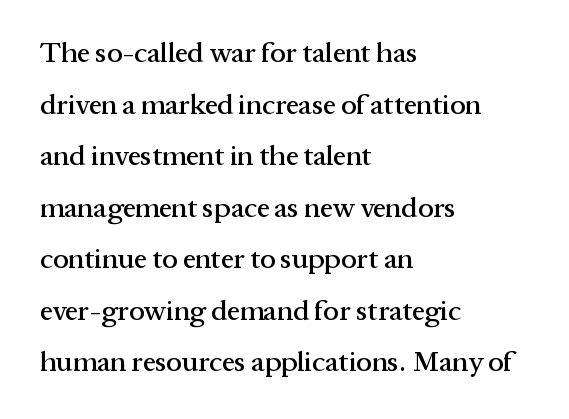
Q: Is the text italic (slanted)? A: No, it is upright.
Q: Is the typeface a serif or a sans-serif typeface? A: Serif.
Q: Is the text underlined? A: No.
Q: How is the paragraph aligned? A: Left-aligned.
Q: Is the spacing between letters normal or unusually wide? A: Normal.
Q: Width (condensed, normal, or wide)? A: Normal.
Q: Stroke contrast? A: Medium.
Q: x-height? A: Medium.
Q: Monospaced? A: No.
